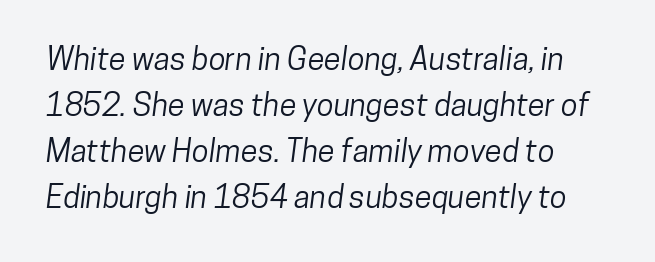
Q: Is the typeface a serif or a sans-serif typeface? A: Sans-serif.
Q: Is the text underlined? A: No.
Q: Is the spacing between letters normal or unusually wide? A: Normal.
Q: Is the spacing between lines tight, normal or loose? A: Normal.
Q: Width (condensed, normal, or wide)? A: Condensed.
Q: Stroke contrast? A: Low.
Q: x-height? A: Medium.
Q: Monospaced? A: No.
